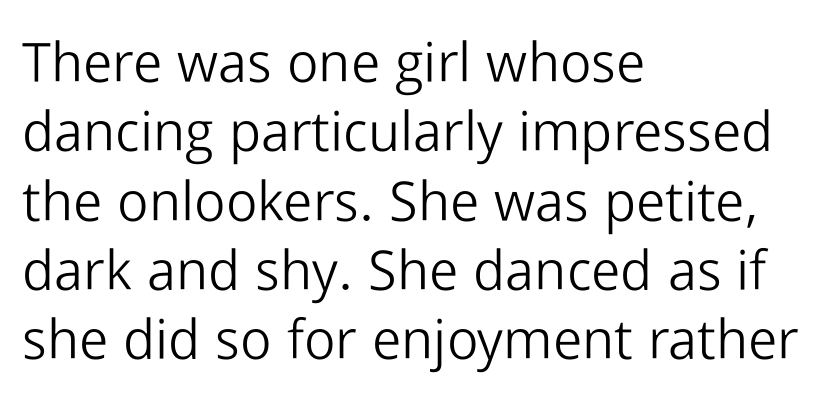
{"serif": "no", "italic": "no", "bold": "no", "weight": "light", "width": "normal", "stroke_contrast": "low", "x_height": "medium", "monospaced": "no", "underline": "no", "align": "left", "line_spacing": "normal", "line_spacing_ratio": 1.26, "letter_spacing": "normal", "letter_spacing_em": 0.0, "glyph_px": 55}
